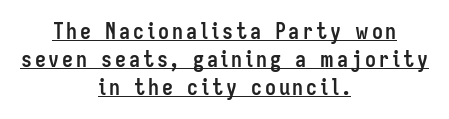
The image shows 22 px bold type, upright; set centered, normal line spacing (1.27x), underlined.
